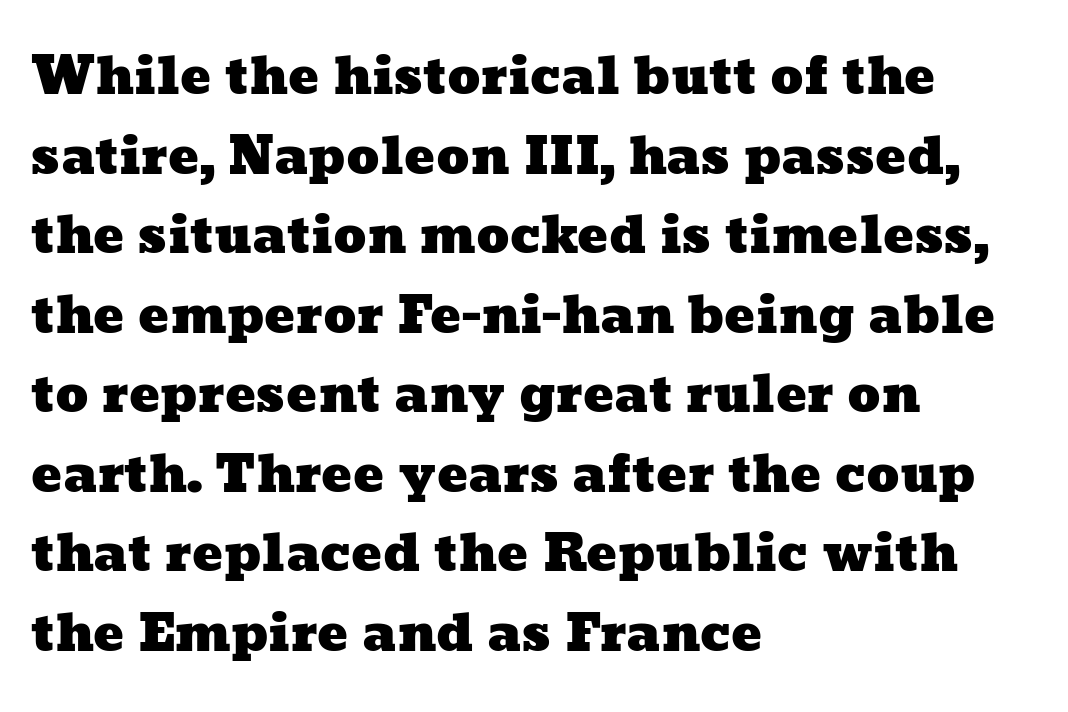
Typeset ragged right — the left edge is the straight one. Baseline-to-baseline distance is the conventional proportion of letter height. The face used here is rendered with its standard letterfit. Honestly, there is no underline to notice here at all. The passage shown is typed in a proportional face where columns would drift.
